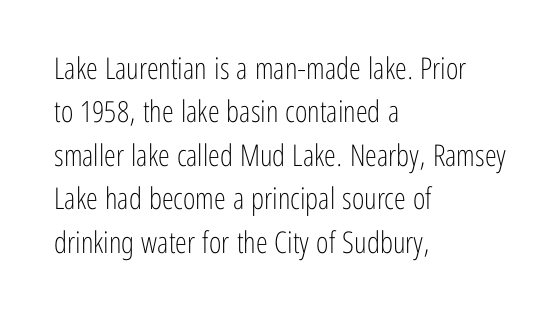
Q: Is the text bold? A: No.
Q: Is the text italic (slanted)? A: No, it is upright.
Q: Is the typeface a serif or a sans-serif typeface? A: Sans-serif.
Q: Is the text underlined? A: No.
Q: How is the paragraph aligned? A: Left-aligned.
Q: Is the spacing between letters normal or unusually wide? A: Normal.
Q: Is the spacing between lines tight, normal or loose? A: Normal.
Q: Width (condensed, normal, or wide)? A: Condensed.
Q: Stroke contrast? A: Low.
Q: x-height? A: Medium.
Q: Monospaced? A: No.
